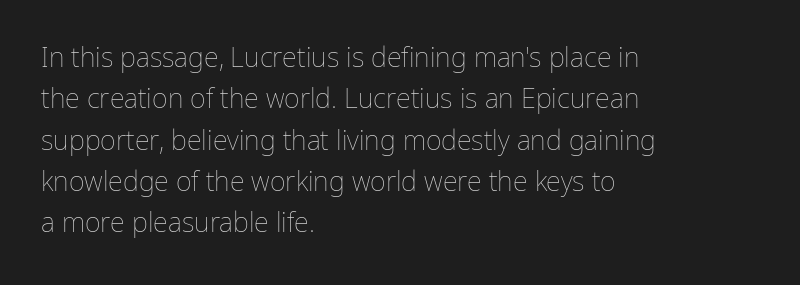
Q: Is the text bold? A: No.
Q: Is the text italic (slanted)? A: No, it is upright.
Q: Is the text underlined? A: No.
Q: How is the paragraph aligned? A: Left-aligned.
Q: Is the spacing between letters normal or unusually wide? A: Normal.
Q: Is the spacing between lines tight, normal or loose? A: Normal.
